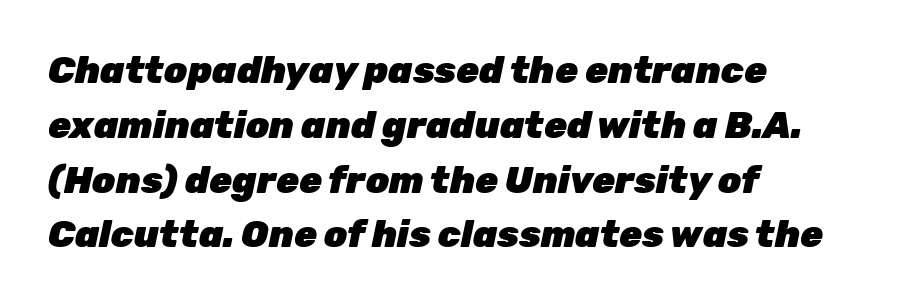
The image shows 37 px heavy type, italic (leaning right); set left-aligned, normal line spacing (1.48x), normal letter spacing, not underlined; low stroke contrast and a medium x-height.
